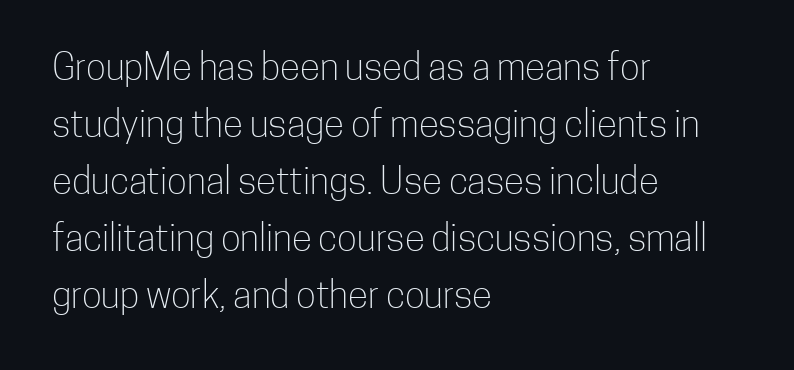
The cut favours lightness, reaching ordinary text weight at its darkest. The letterforms sit shoulder to shoulder at normal distance. Students, observe: this is what conventionally led text looks like. Words float on clear page, feet unadorned.
